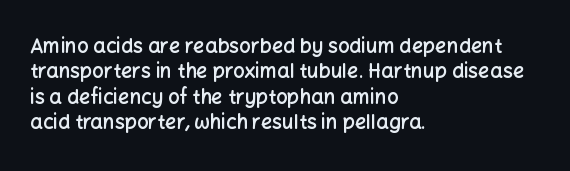
Q: Is the text bold? A: Semi-bold.
Q: Is the text italic (slanted)? A: No, it is upright.
Q: Is the text underlined? A: No.
Q: How is the paragraph aligned? A: Left-aligned.
Q: Is the spacing between letters normal or unusually wide? A: Normal.
Q: Is the spacing between lines tight, normal or loose? A: Normal.
